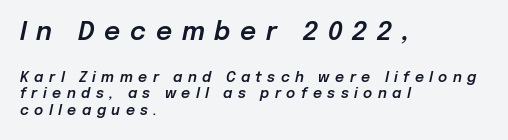
The image shows 25 px text type, italic (leaning right); set left-aligned, line spacing 1.19x, unusually wide letter spacing (+0.39 em), not underlined; the first (top) block is 1.79x larger.
